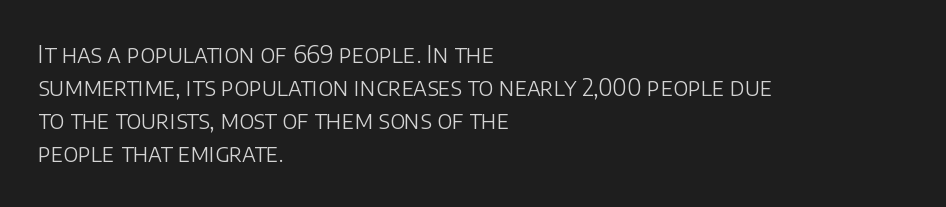
{"italic": "no", "bold": "no", "underline": "no", "align": "left", "line_spacing": "normal", "line_spacing_ratio": 1.38, "letter_spacing": "normal", "letter_spacing_em": 0.0, "glyph_px": 24}
